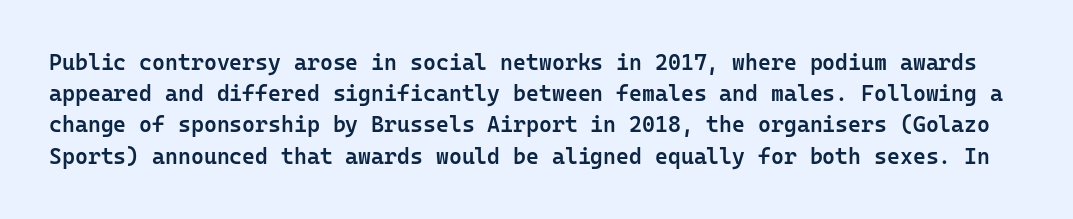
{"italic": "no", "bold": "semi", "underline": "no", "line_spacing": "normal", "line_spacing_ratio": 1.42, "letter_spacing": "normal", "letter_spacing_em": 0.0, "glyph_px": 22}
